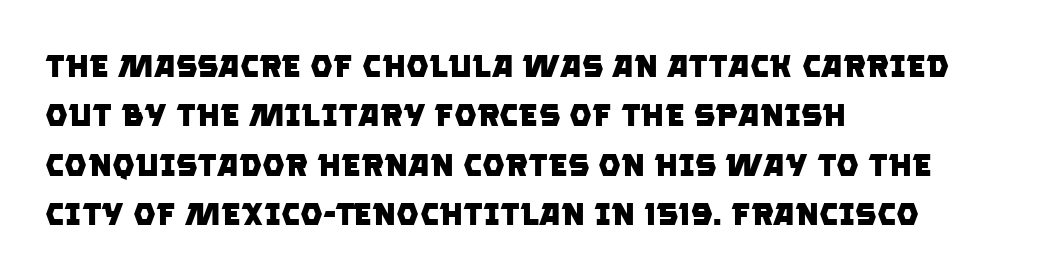
Typographically, this falls in the sans-serif category. The rows are spaced the way most documents space them. Rule under the text: the space is simply empty. Is this a fixed-width face? No — the glyphs have proportional, varying widths. Is the block centered? No — it sits flush against the left margin. Students, note that the glyphs here touch the page at normal intervals.
